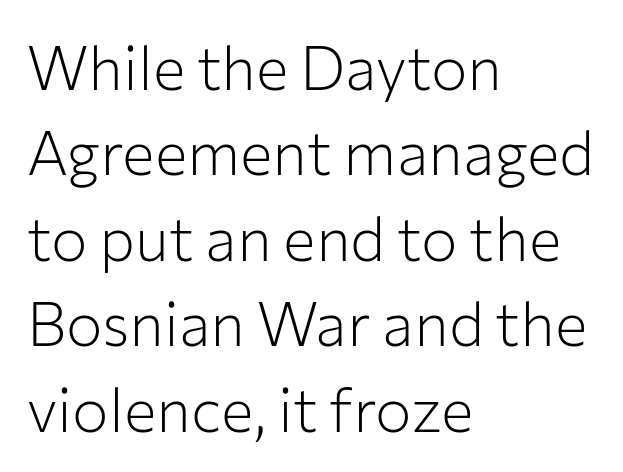
{"serif": "no", "italic": "no", "bold": "no", "weight": "light", "width": "normal", "stroke_contrast": "low", "x_height": "medium", "monospaced": "no", "underline": "no", "align": "left", "line_spacing": "normal", "line_spacing_ratio": 1.4, "letter_spacing": "normal", "letter_spacing_em": 0.0, "glyph_px": 61}
